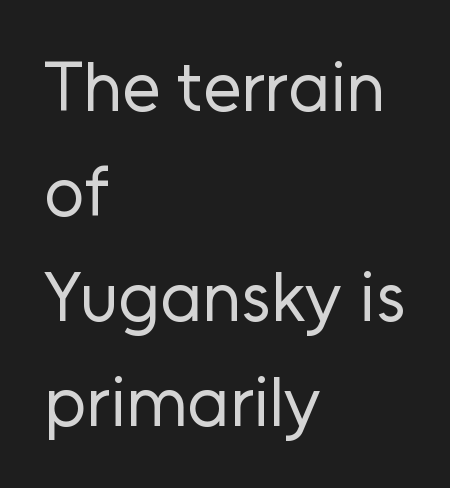
Q: Is the text bold? A: No.
Q: Is the text italic (slanted)? A: No, it is upright.
Q: Is the typeface a serif or a sans-serif typeface? A: Sans-serif.
Q: Is the text underlined? A: No.
Q: How is the paragraph aligned? A: Left-aligned.
Q: Is the spacing between letters normal or unusually wide? A: Normal.
Q: Is the spacing between lines tight, normal or loose? A: Normal.
Q: Width (condensed, normal, or wide)? A: Normal.
Q: Stroke contrast? A: Low.
Q: x-height? A: Medium.
Q: Monospaced? A: No.
